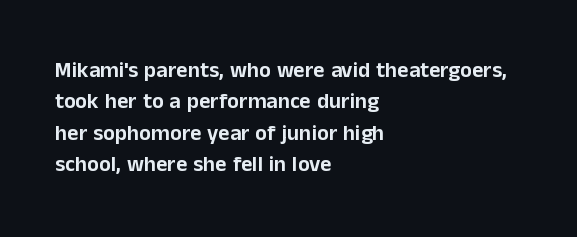
Q: Is the text italic (slanted)? A: No, it is upright.
Q: Is the text underlined? A: No.
Q: How is the paragraph aligned? A: Left-aligned.
Q: Is the spacing between letters normal or unusually wide? A: Normal.
Q: Is the spacing between lines tight, normal or loose? A: Normal.
